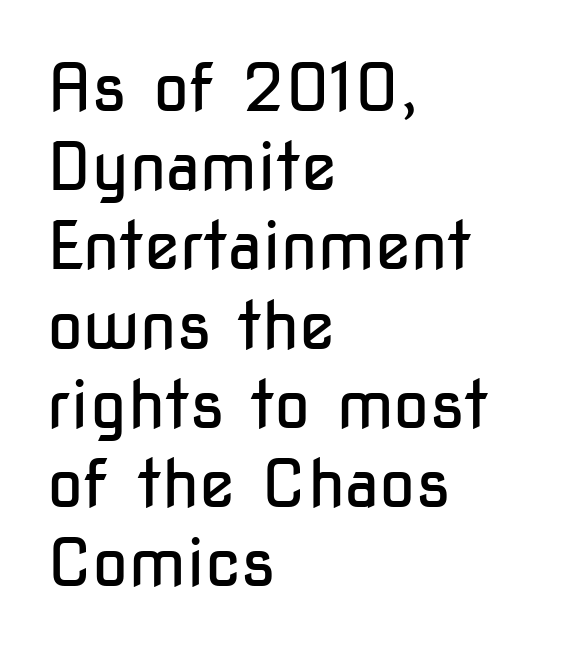
{"serif": "no", "italic": "no", "bold": "no", "weight": "regular", "width": "condensed", "stroke_contrast": "low", "x_height": "medium", "monospaced": "no", "underline": "no", "align": "left", "line_spacing_ratio": 1.2, "letter_spacing": "normal", "letter_spacing_em": 0.0, "glyph_px": 66}
